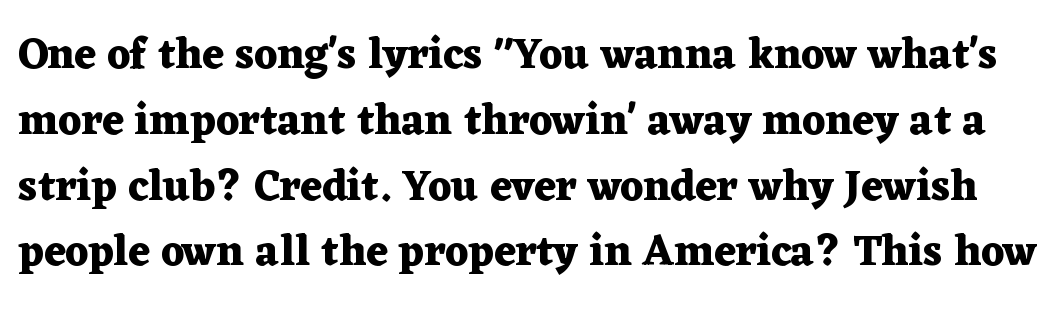
{"serif": "yes", "italic": "no", "bold": "yes", "weight": "heavy", "width": "wide", "stroke_contrast": "medium", "x_height": "medium", "monospaced": "no", "underline": "no", "line_spacing": "normal", "line_spacing_ratio": 1.53, "letter_spacing": "normal", "letter_spacing_em": 0.0, "glyph_px": 43}
